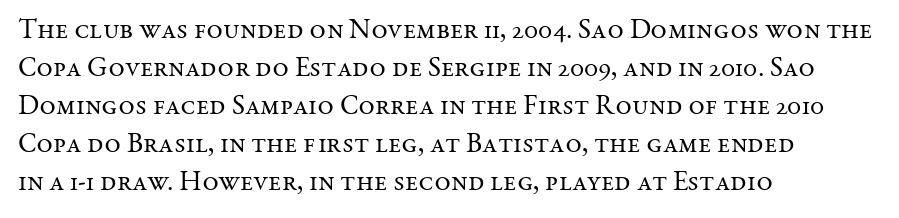
Q: Is the text bold? A: No.
Q: Is the text italic (slanted)? A: No, it is upright.
Q: Is the typeface a serif or a sans-serif typeface? A: Serif.
Q: Is the text underlined? A: No.
Q: How is the paragraph aligned? A: Left-aligned.
Q: Is the spacing between letters normal or unusually wide? A: Normal.
Q: Is the spacing between lines tight, normal or loose? A: Normal.
Q: Width (condensed, normal, or wide)? A: Normal.
Q: Stroke contrast? A: Medium.
Q: x-height? A: Medium.
Q: Monospaced? A: No.
